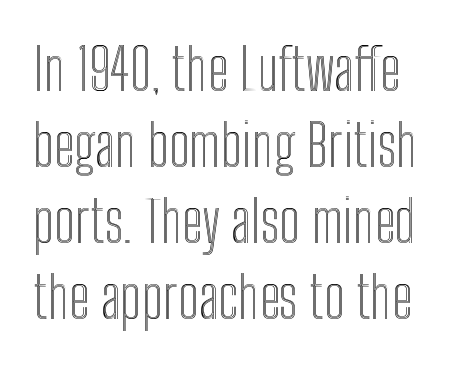
The image shows 58 px condensed type, upright; set normal line spacing (1.31x), normal letter spacing, not underlined; a medium x-height.
